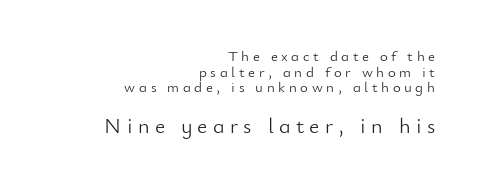
Q: Is the text bold? A: No.
Q: Is the text italic (slanted)? A: No, it is upright.
Q: Is the text underlined? A: No.
Q: How is the paragraph aligned? A: Right-aligned.
Q: Is the spacing between letters normal or unusually wide? A: Unusually wide.
Q: Is the spacing between lines tight, normal or loose? A: Tight.
Q: Which block of text is set in a larger size, the first (top) or the second (bottom)? A: The second (bottom) one.
